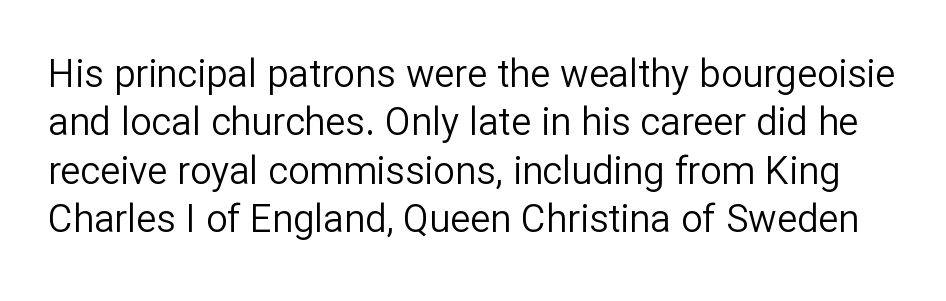
The image shows 38 px regular-weight sans-serif type, upright; set normal line spacing (1.27x), normal letter spacing, not underlined; low stroke contrast and a medium x-height.
